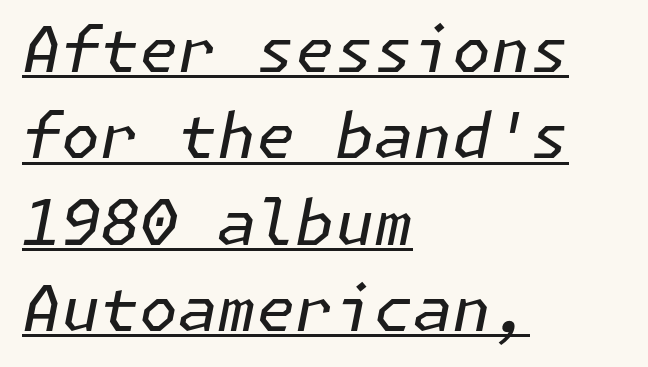
No extra tracking has been applied to these lines. How would I describe the line gaps? Plain and ordinary. A continuous stroke trails under the words, as in a hyperlink. Looking at the ascenders, they clearly lean. Leftover space on each line is placed entirely after the last word. Counters stay open thanks to moderate or lighter strokes.
